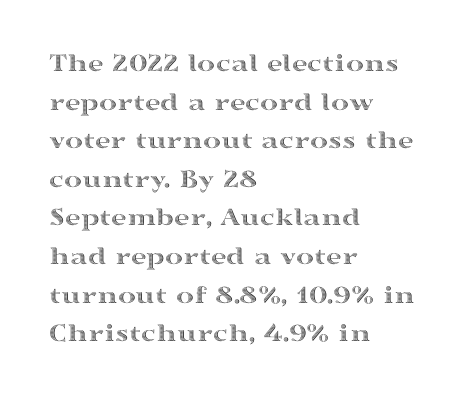
The image shows 27 px text type, upright; set left-aligned, normal line spacing (1.43x), normal letter spacing, not underlined.
